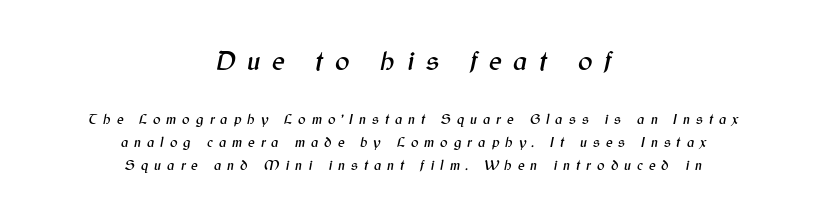
{"italic": "yes", "lean": "right", "slant_degrees": 12, "underline": "no", "align": "center", "line_spacing": "normal", "line_spacing_ratio": 1.65, "letter_spacing": "wide", "letter_spacing_em": 0.43, "larger_block": "first", "size_ratio": 1.93, "glyph_px": 27}
